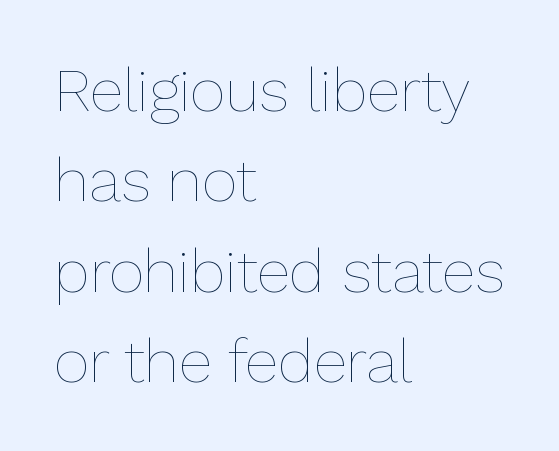
A student would call this left alignment; a typographer would say flush left, rag right. Letter spacing: default. The string is rendered with underlining switched off. This block has exactly the height ordinary leading produces. Looks like regular typesetting: each glyph gets only the width it needs.
